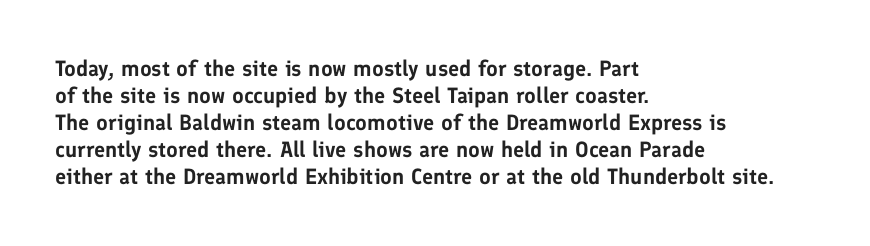
The image shows 22 px text type, upright; set left-aligned, line spacing 1.23x, normal letter spacing, not underlined.
